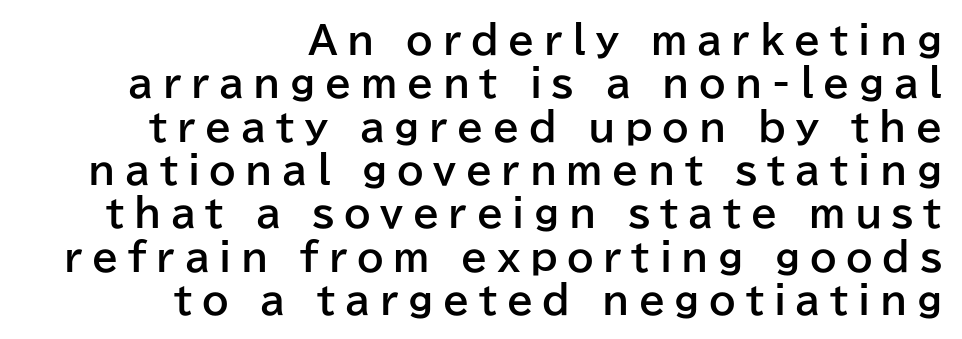
{"serif": "no", "italic": "no", "bold": "yes", "weight": "bold", "width": "normal", "stroke_contrast": "low", "x_height": "medium", "monospaced": "no", "underline": "no", "align": "right", "line_spacing": "tight", "line_spacing_ratio": 1.14, "letter_spacing": "wide", "letter_spacing_em": 0.25, "glyph_px": 38}
